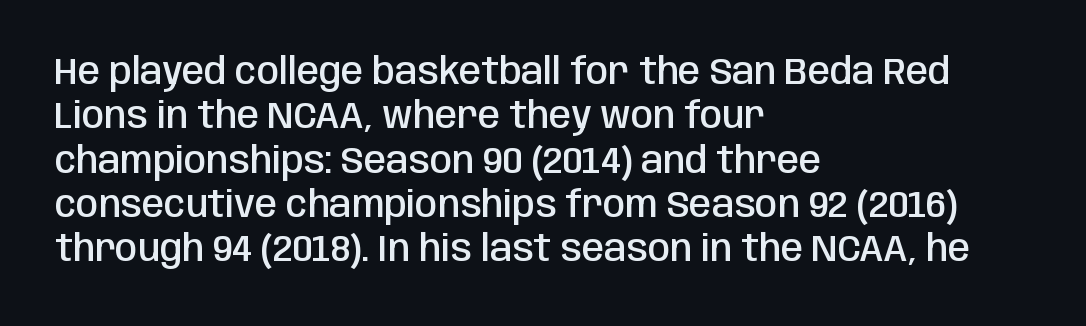
Q: Is the text bold? A: Semi-bold.
Q: Is the text italic (slanted)? A: No, it is upright.
Q: Is the typeface a serif or a sans-serif typeface? A: Sans-serif.
Q: Is the text underlined? A: No.
Q: How is the paragraph aligned? A: Left-aligned.
Q: Is the spacing between letters normal or unusually wide? A: Normal.
Q: Width (condensed, normal, or wide)? A: Condensed.
Q: Stroke contrast? A: Low.
Q: x-height? A: Large.
Q: Monospaced? A: No.
